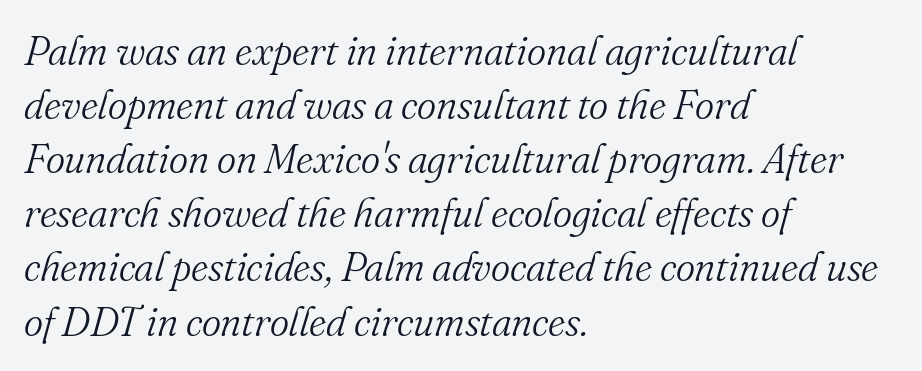
{"serif": "yes", "italic": "yes", "lean": "right", "slant_degrees": 16, "bold": "no", "weight": "light", "width": "normal", "stroke_contrast": "medium", "x_height": "small", "monospaced": "no", "underline": "no", "align": "left", "line_spacing": "normal", "line_spacing_ratio": 1.32, "letter_spacing": "normal", "letter_spacing_em": 0.0, "glyph_px": 41}
